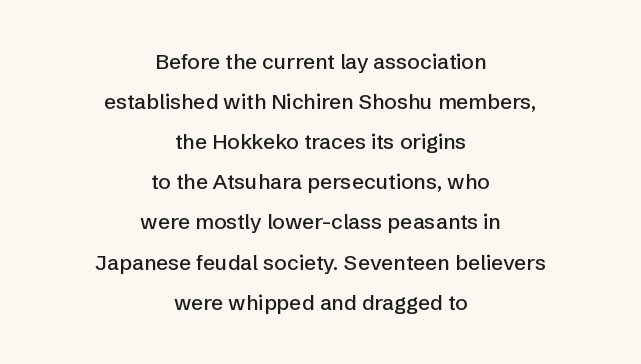
{"italic": "no", "underline": "no", "align": "center", "line_spacing": "loose", "line_spacing_ratio": 1.91, "letter_spacing": "normal", "letter_spacing_em": 0.0, "glyph_px": 21}
